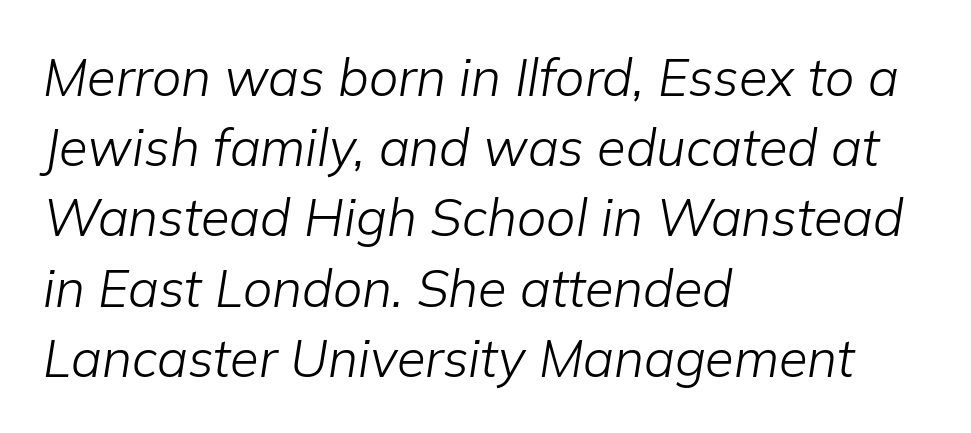
{"italic": "yes", "lean": "right", "slant_degrees": 9, "bold": "no", "weight": "light", "width": "normal", "stroke_contrast": "low", "x_height": "medium", "monospaced": "no", "underline": "no", "align": "left", "line_spacing": "normal", "line_spacing_ratio": 1.35, "letter_spacing": "normal", "letter_spacing_em": 0.0, "glyph_px": 52}
